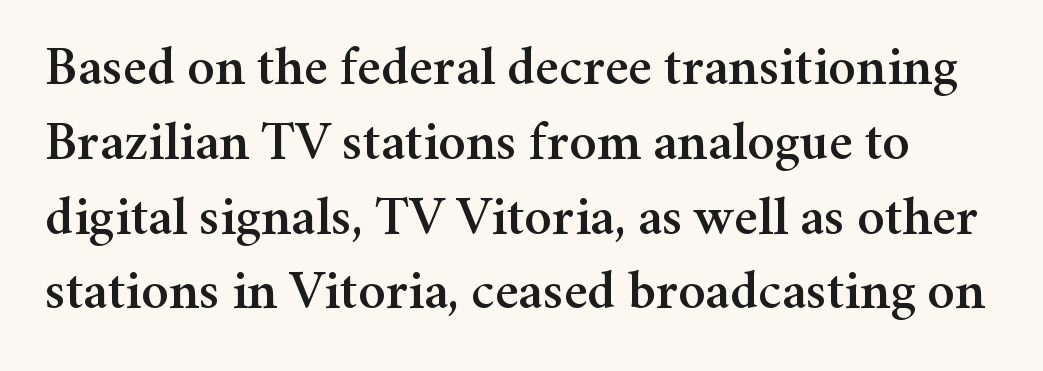
Q: Is the text italic (slanted)? A: No, it is upright.
Q: Is the typeface a serif or a sans-serif typeface? A: Serif.
Q: Is the text underlined? A: No.
Q: Is the spacing between letters normal or unusually wide? A: Normal.
Q: Is the spacing between lines tight, normal or loose? A: Normal.
Q: Width (condensed, normal, or wide)? A: Normal.
Q: Stroke contrast? A: Medium.
Q: x-height? A: Medium.
Q: Monospaced? A: No.
